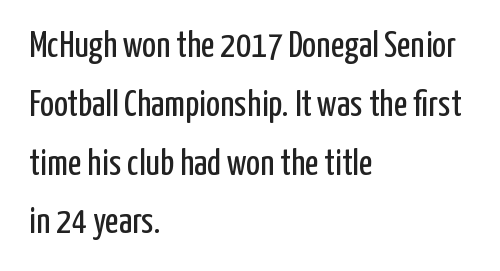
I'd call this a sans setting — the letters go barefoot. The letters sit at their default tracking, neither squeezed nor spread. When letters stand straight like this, we call the style roman or upright. These lines are rendered in a variable-pitch font. Stroke mass is kept to a normal reading level or below.
